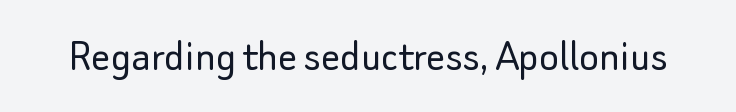
The type family on display is of the sans-serif kind. Bold? No — there's no thickening of the strokes. Spacing verdict: proportional, widths tailored to each character. Only glyphs here, with clear space below each row. The axis of the letterforms is exactly vertical. In terms of letterspacing, this is plain default setting.
